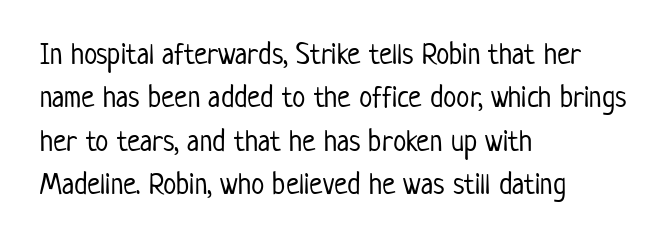
{"serif": "no", "italic": "no", "bold": "no", "weight": "light", "width": "condensed", "stroke_contrast": "low", "x_height": "medium", "monospaced": "no", "underline": "no", "align": "left", "line_spacing": "normal", "line_spacing_ratio": 1.45, "letter_spacing": "normal", "letter_spacing_em": 0.0, "glyph_px": 30}
